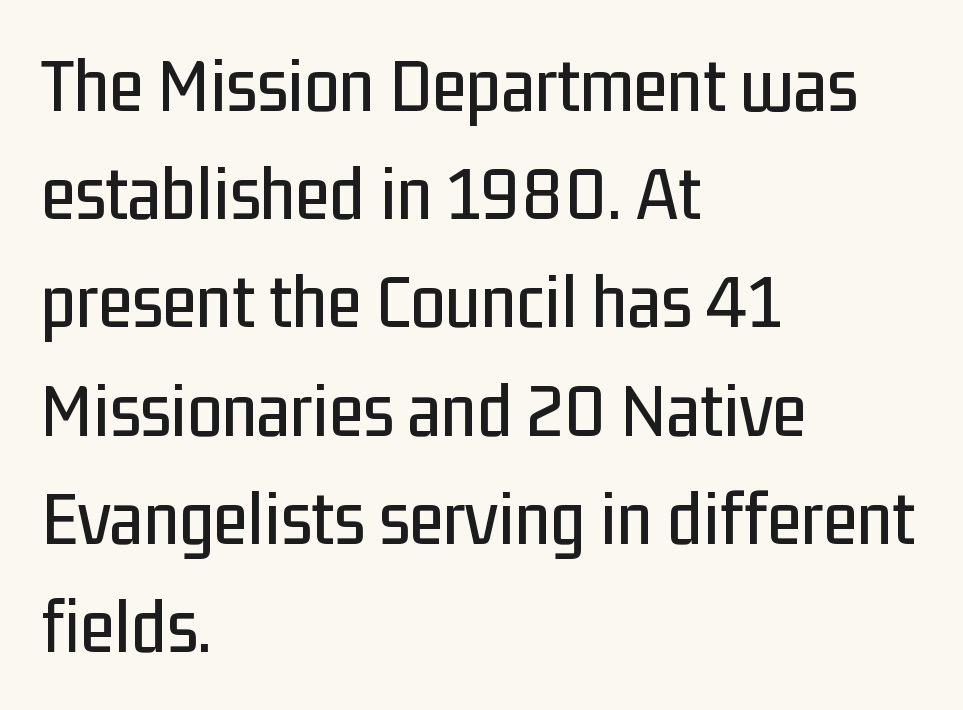
Baseline-to-baseline distance is the conventional proportion of letter height. Do the letters lean? They stand straight. Alignment: flush left. Tracking here is standard; glyphs follow each other at the usual distance.
